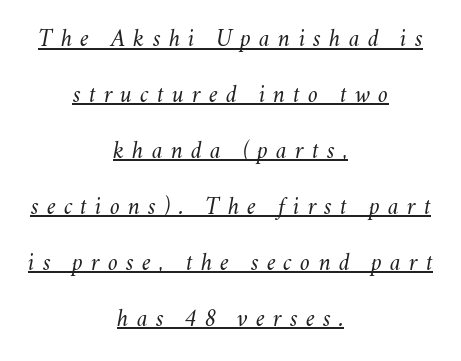
The image shows 24 px text type, italic (leaning right); set centered, loose line spacing (2.33x), unusually wide letter spacing (+0.34 em), underlined.
